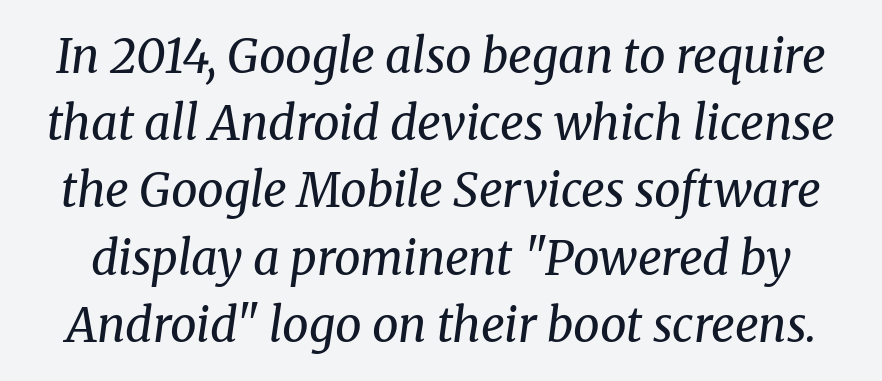
{"serif": "yes", "italic": "yes", "lean": "right", "slant_degrees": 8, "bold": "no", "weight": "regular", "width": "normal", "stroke_contrast": "medium", "x_height": "medium", "monospaced": "no", "underline": "no", "line_spacing": "normal", "line_spacing_ratio": 1.43, "letter_spacing": "normal", "letter_spacing_em": 0.0, "glyph_px": 47}
